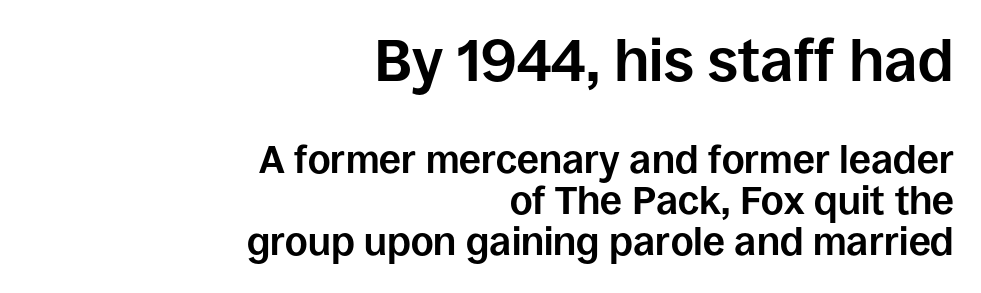
The image shows 59 px bold sans-serif type, upright; set right-aligned, tight line spacing (1.06x), normal letter spacing, not underlined; the first (top) block is 1.51x larger; low stroke contrast and a large x-height.
